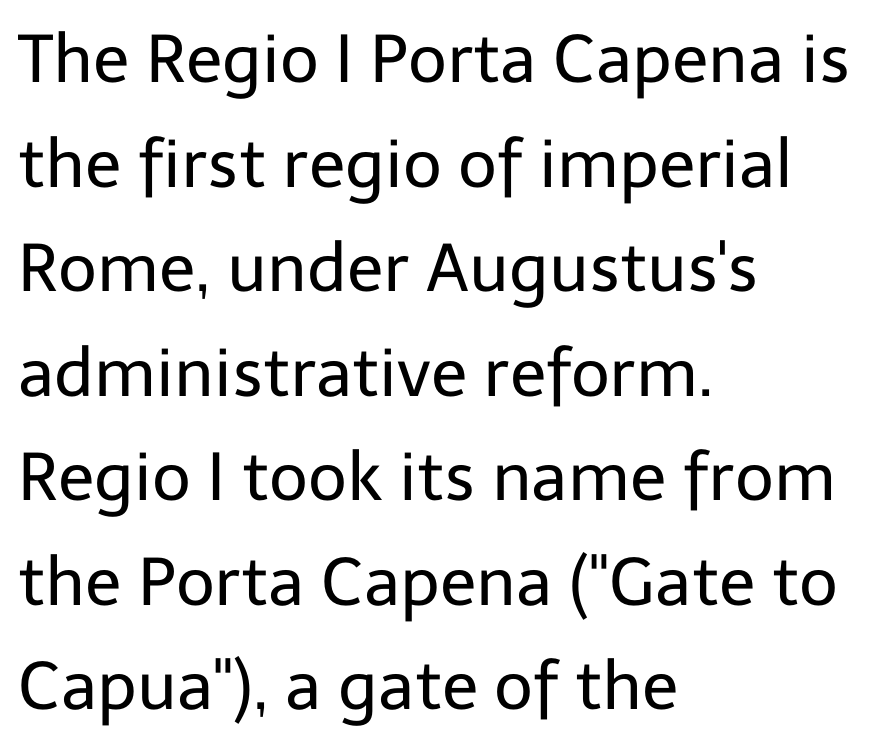
Q: Is the text bold? A: No.
Q: Is the text italic (slanted)? A: No, it is upright.
Q: Is the typeface a serif or a sans-serif typeface? A: Sans-serif.
Q: Is the text underlined? A: No.
Q: How is the paragraph aligned? A: Left-aligned.
Q: Is the spacing between letters normal or unusually wide? A: Normal.
Q: Is the spacing between lines tight, normal or loose? A: Normal.
Q: Width (condensed, normal, or wide)? A: Normal.
Q: Stroke contrast? A: Low.
Q: x-height? A: Medium.
Q: Monospaced? A: No.
